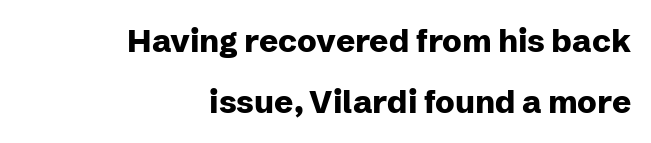
These lines were composed using upright roman letters. Spacing verdict: proportional, widths tailored to each character. To sum up the face: it is a sans, with no serifs. These lines keep a tight, regular rhythm from letter to letter. Layout note: lines flush right.
